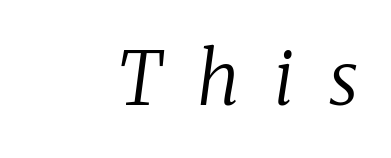
The image shows 73 px regular-weight serif type, italic (leaning right); set right-aligned, unusually wide letter spacing (+0.48 em), not underlined; low stroke contrast and a medium x-height.
